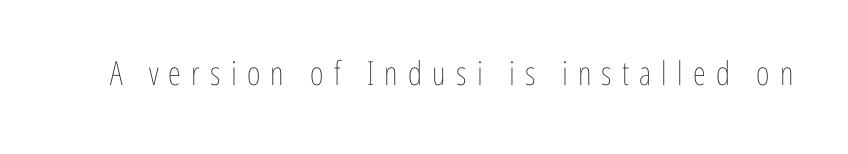
Q: Is the text bold? A: No.
Q: Is the text italic (slanted)? A: No, it is upright.
Q: Is the text underlined? A: No.
Q: Is the spacing between letters normal or unusually wide? A: Unusually wide.
Q: Width (condensed, normal, or wide)? A: Condensed.
Q: Stroke contrast? A: Low.
Q: x-height? A: Medium.
Q: Monospaced? A: No.
